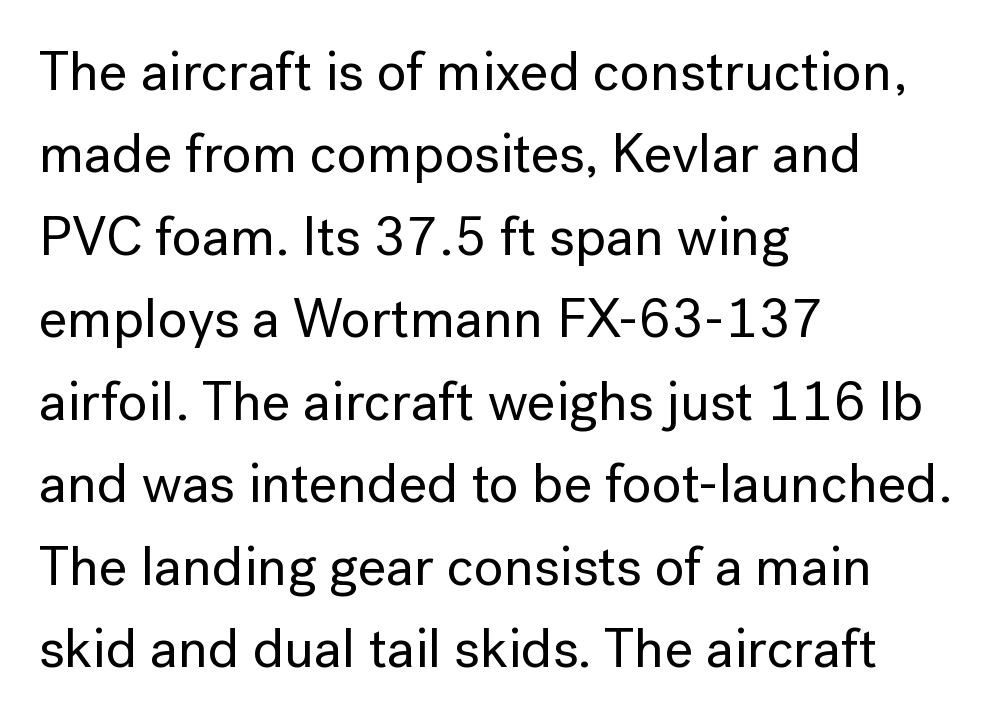
The image shows 55 px sans-serif type, upright; set left-aligned, normal line spacing (1.5x), normal letter spacing, not underlined; low stroke contrast and a medium x-height.
